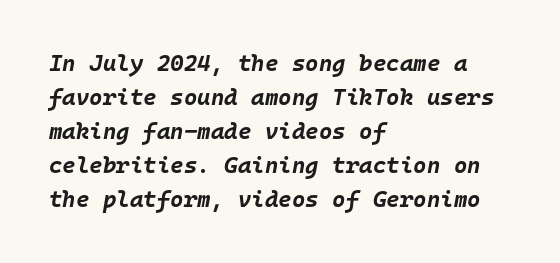
{"italic": "yes", "lean": "right", "slant_degrees": 10, "bold": "yes", "underline": "no", "align": "left", "line_spacing": "normal", "line_spacing_ratio": 1.48, "letter_spacing": "normal", "letter_spacing_em": 0.0, "glyph_px": 23}
